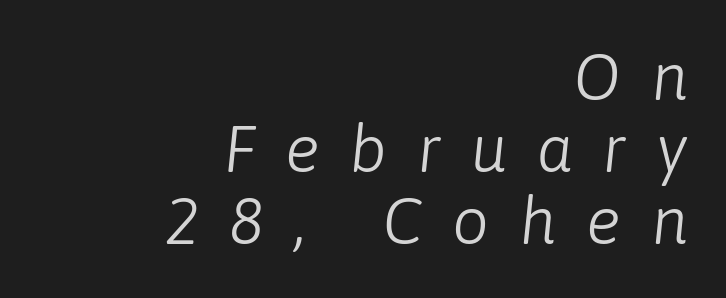
{"italic": "yes", "lean": "right", "slant_degrees": 6, "bold": "no", "weight": "light", "width": "normal", "stroke_contrast": "low", "x_height": "medium", "monospaced": "no", "underline": "no", "align": "right", "line_spacing": "tight", "line_spacing_ratio": 1.11, "letter_spacing": "wide", "letter_spacing_em": 0.46, "glyph_px": 65}
